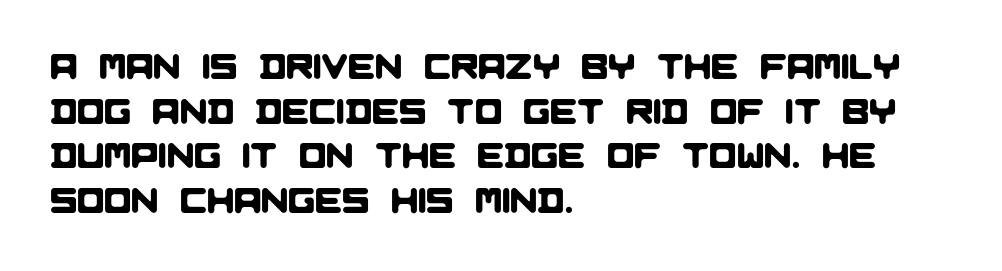
The image shows 36 px sans-serif type; set left-aligned, line spacing 1.24x, normal letter spacing, not underlined; low stroke contrast and a large x-height.
